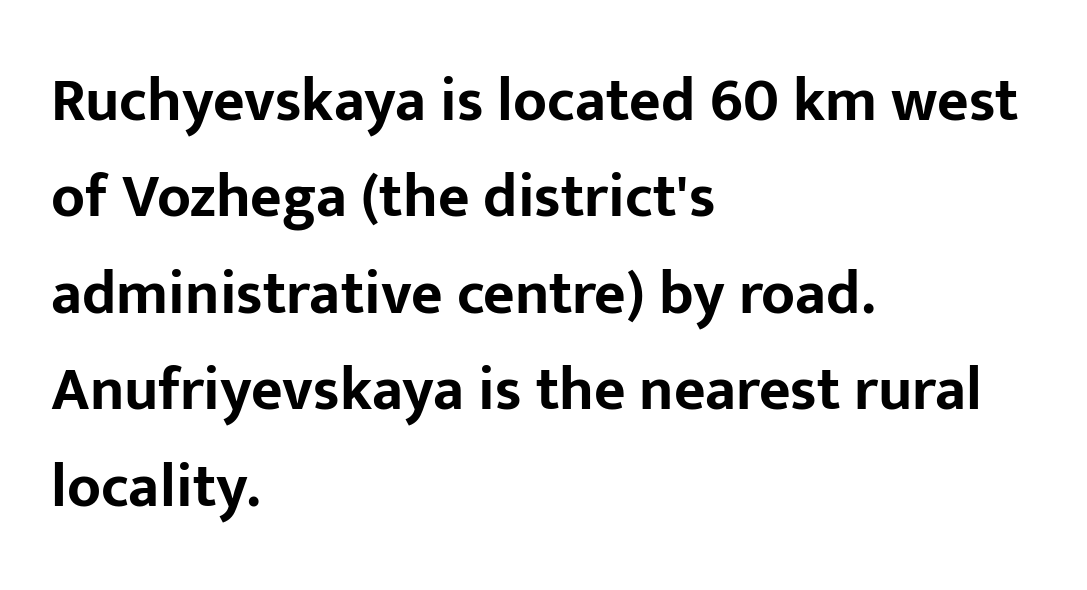
Q: Is the text bold? A: Yes.
Q: Is the text italic (slanted)? A: No, it is upright.
Q: Is the typeface a serif or a sans-serif typeface? A: Sans-serif.
Q: Is the text underlined? A: No.
Q: How is the paragraph aligned? A: Left-aligned.
Q: Is the spacing between letters normal or unusually wide? A: Normal.
Q: Is the spacing between lines tight, normal or loose? A: Normal.
Q: Width (condensed, normal, or wide)? A: Normal.
Q: Stroke contrast? A: Low.
Q: x-height? A: Medium.
Q: Monospaced? A: No.
